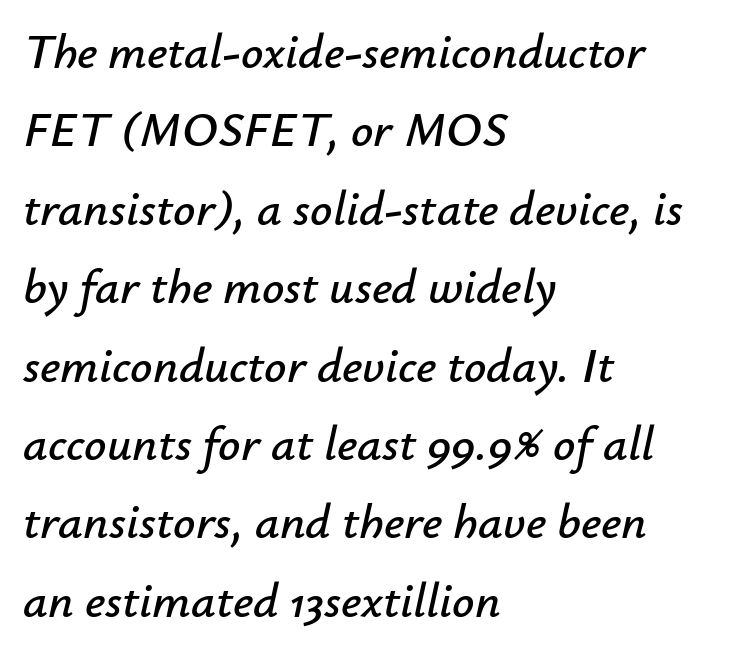
{"italic": "yes", "lean": "right", "slant_degrees": 12, "width": "normal", "stroke_contrast": "low", "x_height": "small", "monospaced": "no", "underline": "no", "align": "left", "line_spacing": "normal", "line_spacing_ratio": 1.6, "letter_spacing": "normal", "letter_spacing_em": 0.0, "glyph_px": 49}
